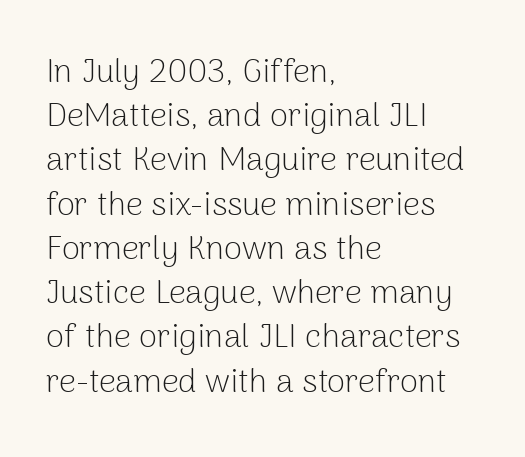
Q: Is the text bold? A: No.
Q: Is the text italic (slanted)? A: No, it is upright.
Q: Is the typeface a serif or a sans-serif typeface? A: Sans-serif.
Q: Is the text underlined? A: No.
Q: How is the paragraph aligned? A: Left-aligned.
Q: Is the spacing between letters normal or unusually wide? A: Normal.
Q: Is the spacing between lines tight, normal or loose? A: Normal.
Q: Width (condensed, normal, or wide)? A: Normal.
Q: Stroke contrast? A: Low.
Q: x-height? A: Medium.
Q: Monospaced? A: No.
